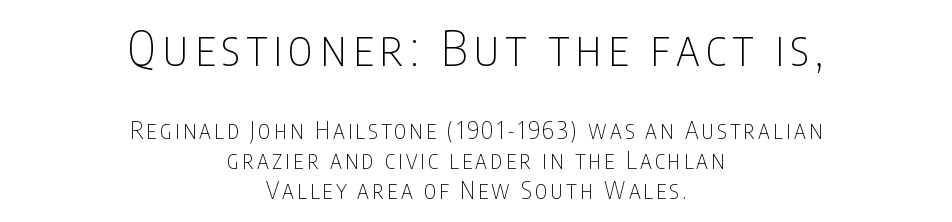
The image shows 48 px thin, condensed sans-serif type, upright; set centered, normal line spacing (1.25x), not underlined; the first (top) block is 2.0x larger; low stroke contrast and a large x-height.
